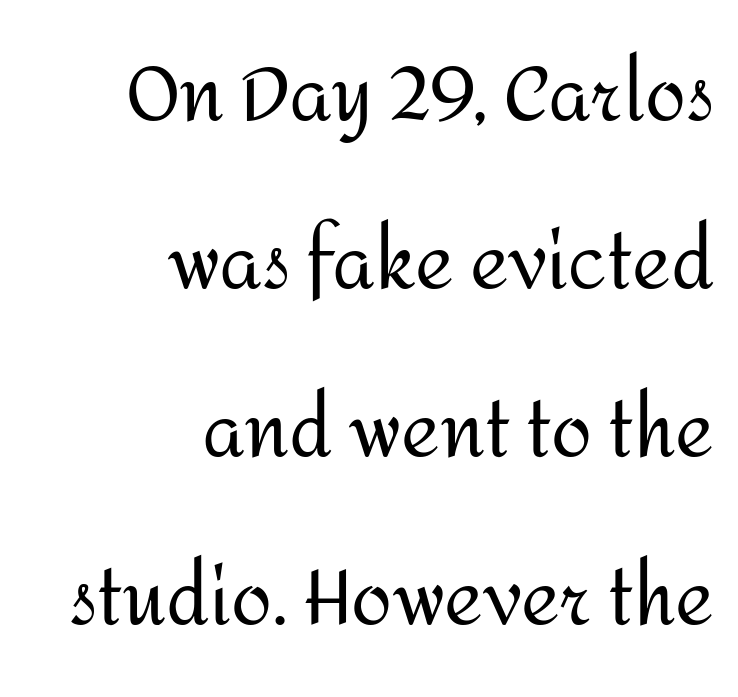
The image shows 74 px regular-weight sans-serif type, upright; set right-aligned, loose line spacing (2.27x), normal letter spacing, not underlined; medium stroke contrast and a medium x-height.
